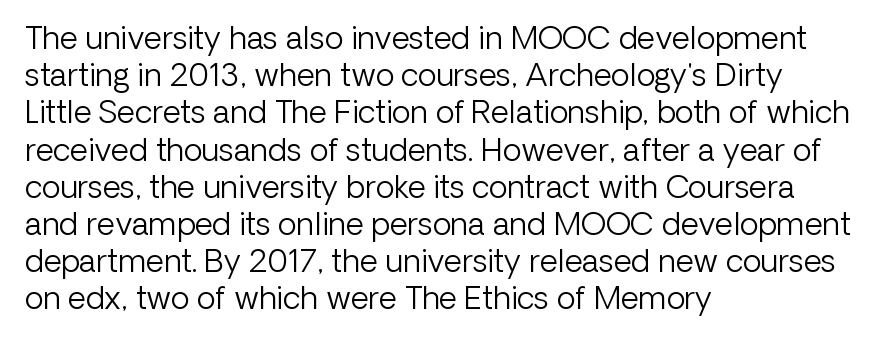
{"serif": "no", "italic": "no", "bold": "no", "weight": "light", "width": "normal", "stroke_contrast": "low", "x_height": "medium", "monospaced": "no", "underline": "no", "align": "left", "line_spacing_ratio": 1.2, "letter_spacing": "normal", "letter_spacing_em": 0.0, "glyph_px": 31}
